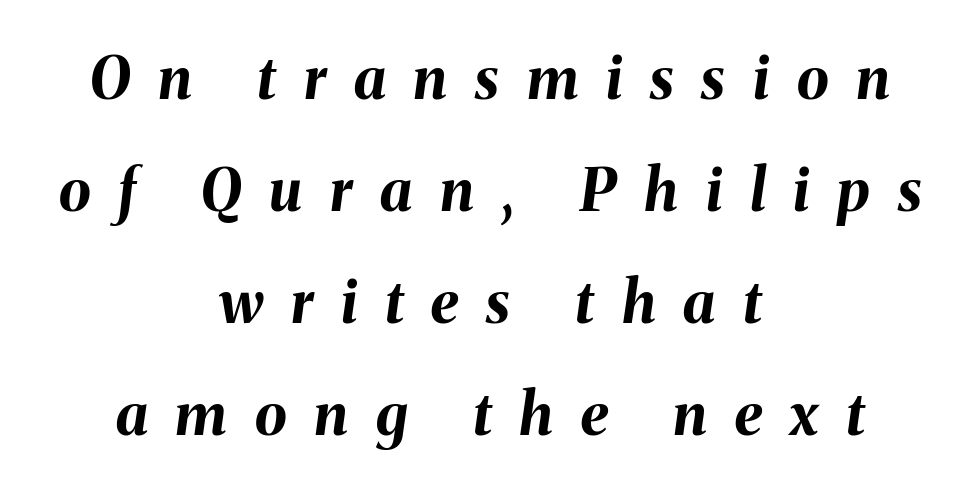
Q: Is the text bold? A: Yes.
Q: Is the text italic (slanted)? A: Yes, it leans right by about 8 degrees.
Q: Is the text underlined? A: No.
Q: How is the paragraph aligned? A: Centered.
Q: Is the spacing between letters normal or unusually wide? A: Unusually wide.
Q: Is the spacing between lines tight, normal or loose? A: Loose.
Q: Width (condensed, normal, or wide)? A: Normal.
Q: Stroke contrast? A: Medium.
Q: x-height? A: Medium.
Q: Monospaced? A: No.
